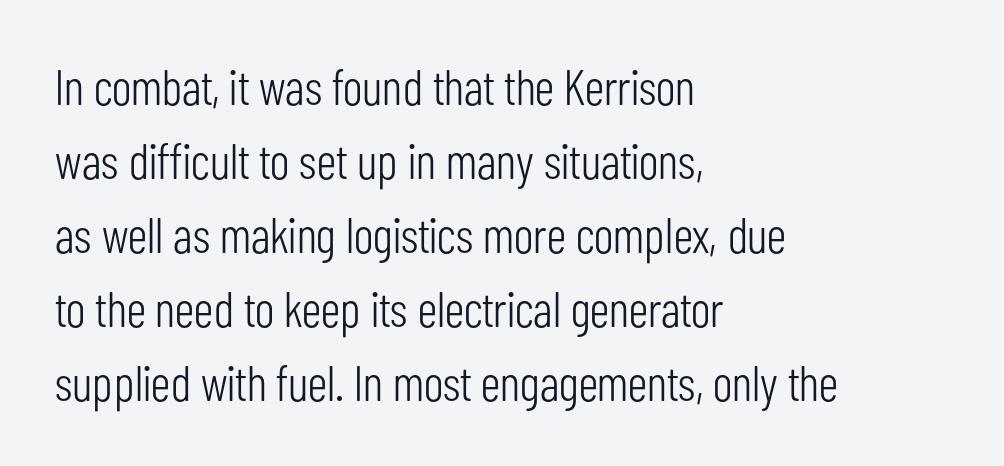
Q: Is the text bold? A: No.
Q: Is the text italic (slanted)? A: No, it is upright.
Q: Is the typeface a serif or a sans-serif typeface? A: Sans-serif.
Q: Is the text underlined? A: No.
Q: How is the paragraph aligned? A: Left-aligned.
Q: Is the spacing between letters normal or unusually wide? A: Normal.
Q: Is the spacing between lines tight, normal or loose? A: Normal.
Q: Width (condensed, normal, or wide)? A: Condensed.
Q: Stroke contrast? A: Low.
Q: x-height? A: Medium.
Q: Monospaced? A: No.
